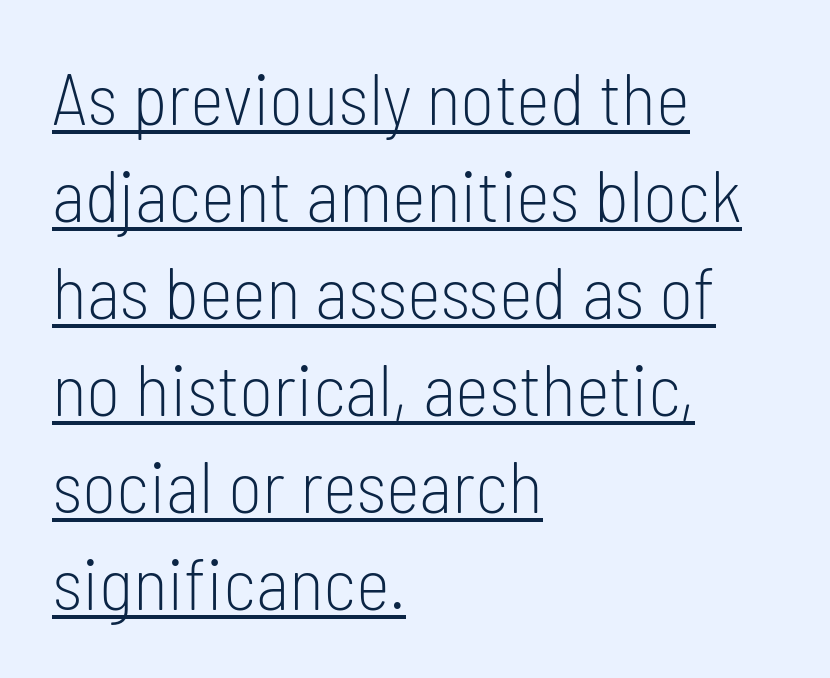
Q: Is the text bold? A: No.
Q: Is the text italic (slanted)? A: No, it is upright.
Q: Is the typeface a serif or a sans-serif typeface? A: Sans-serif.
Q: Is the text underlined? A: Yes.
Q: How is the paragraph aligned? A: Left-aligned.
Q: Is the spacing between letters normal or unusually wide? A: Normal.
Q: Is the spacing between lines tight, normal or loose? A: Normal.
Q: Width (condensed, normal, or wide)? A: Condensed.
Q: Stroke contrast? A: Low.
Q: x-height? A: Medium.
Q: Monospaced? A: No.
